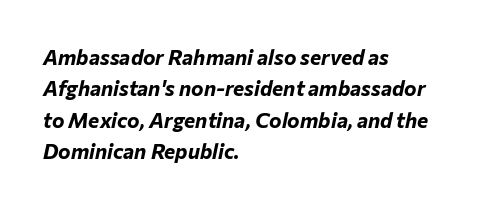
{"italic": "yes", "lean": "right", "slant_degrees": 12, "bold": "yes", "underline": "no", "align": "left", "line_spacing": "normal", "line_spacing_ratio": 1.5, "letter_spacing": "normal", "letter_spacing_em": 0.0, "glyph_px": 21}
